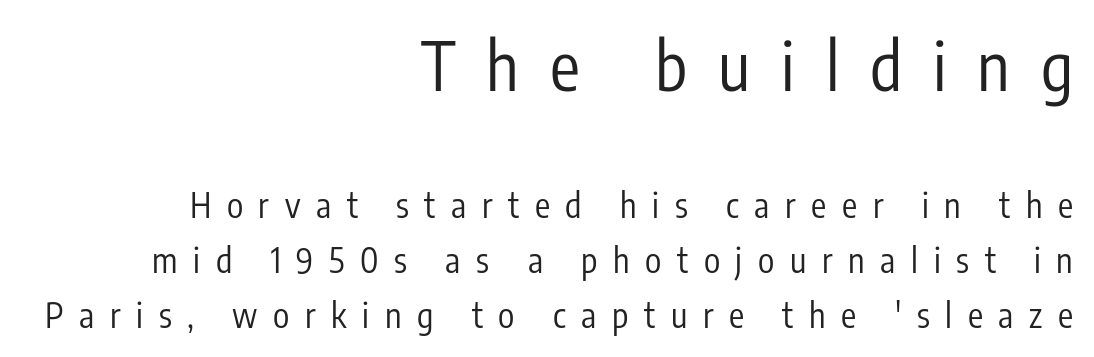
The image shows 67 px regular-weight, condensed sans-serif type, upright; set right-aligned, normal line spacing (1.61x), unusually wide letter spacing (+0.46 em), not underlined; the first (top) block is 1.97x larger; low stroke contrast and a medium x-height.
